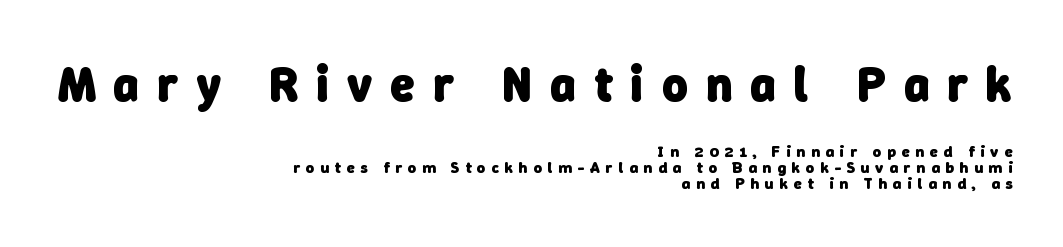
{"serif": "no", "bold": "yes", "weight": "heavy", "width": "normal", "stroke_contrast": "low", "x_height": "medium", "monospaced": "no", "underline": "no", "align": "right", "line_spacing": "tight", "line_spacing_ratio": 1.01, "letter_spacing": "wide", "letter_spacing_em": 0.37, "larger_block": "first", "size_ratio": 3.06, "glyph_px": 49}
